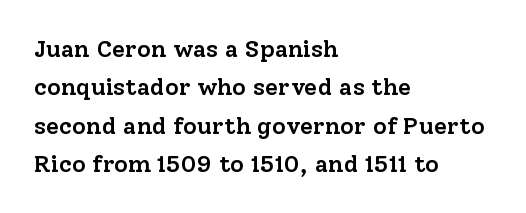
The rendering uses a moderate line-height, typical for paragraphs. How heavy is the stroke? Medium-heavy — a semibold, shy of bold. In CSS terms this would be text-align: left. The glyphs are unaccompanied by any horizontal stroke below them.
